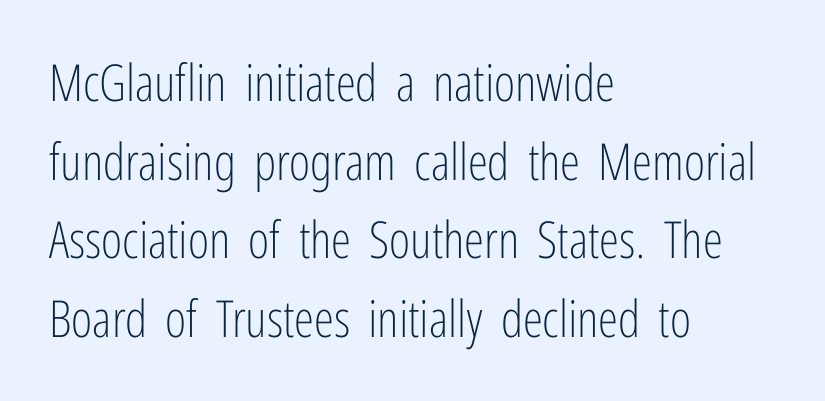
The font sits on the lighter half of the weight spectrum, regular included. Style check: upright. Font category for this specimen: sans-serif. The gap between lines stays unmarked.
